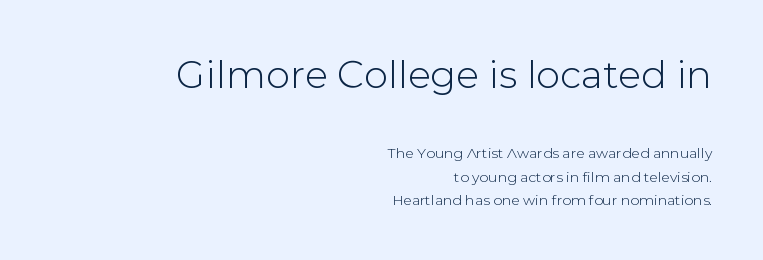
{"serif": "no", "italic": "no", "width": "normal", "stroke_contrast": "low", "x_height": "medium", "monospaced": "no", "underline": "no", "align": "right", "line_spacing": "normal", "line_spacing_ratio": 1.66, "letter_spacing": "normal", "letter_spacing_em": 0.0, "larger_block": "first", "size_ratio": 2.71, "glyph_px": 38}
